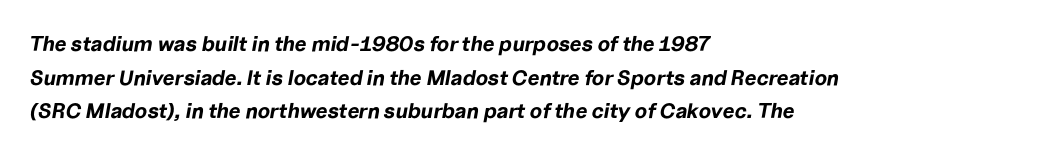
The image shows 21 px bold type, italic (leaning right); set left-aligned, normal line spacing (1.6x), normal letter spacing, not underlined.
